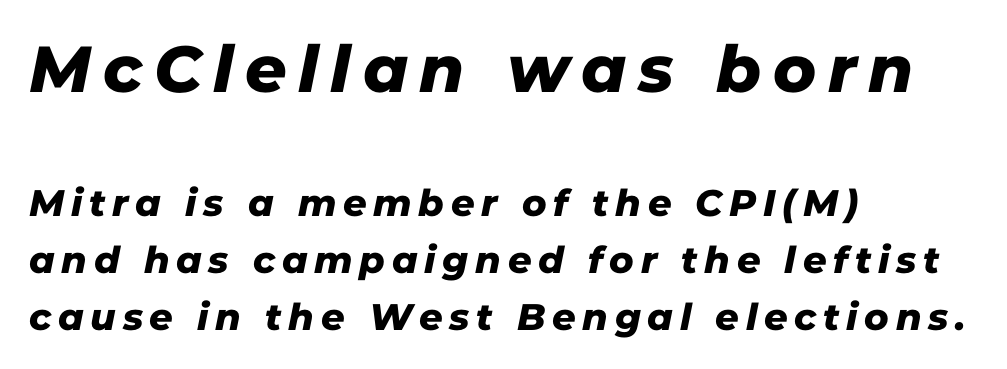
The image shows 65 px sans-serif type; set left-aligned, normal line spacing (1.53x), not underlined; the first (top) block is 1.76x larger; low stroke contrast and a medium x-height.
